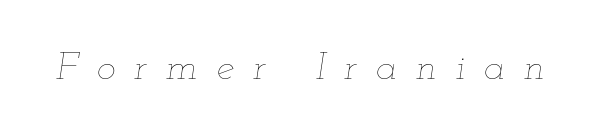
Q: Is the text bold? A: No.
Q: Is the text italic (slanted)? A: Yes, it leans right by about 12 degrees.
Q: Is the text underlined? A: No.
Q: Is the spacing between letters normal or unusually wide? A: Unusually wide.
Q: Width (condensed, normal, or wide)? A: Wide.
Q: Stroke contrast? A: Low.
Q: x-height? A: Small.
Q: Monospaced? A: No.
